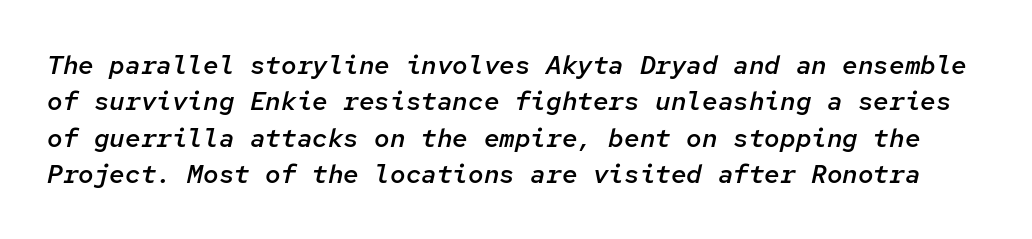
{"italic": "yes", "lean": "right", "slant_degrees": 12, "bold": "semi", "underline": "no", "line_spacing": "normal", "line_spacing_ratio": 1.4, "letter_spacing": "normal", "letter_spacing_em": 0.0, "glyph_px": 26}
